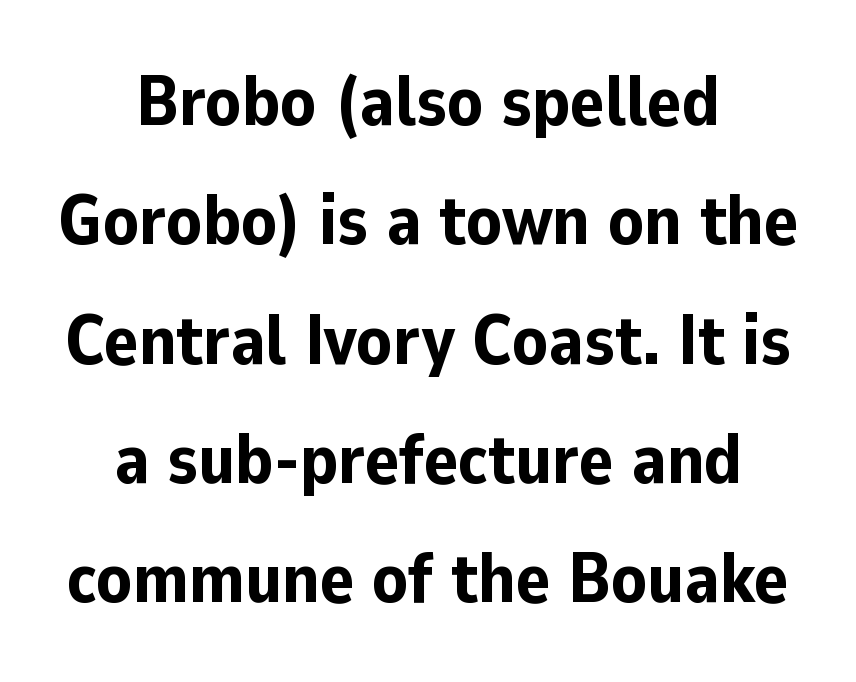
Q: Is the text bold? A: Yes.
Q: Is the text italic (slanted)? A: No, it is upright.
Q: Is the typeface a serif or a sans-serif typeface? A: Sans-serif.
Q: Is the text underlined? A: No.
Q: How is the paragraph aligned? A: Centered.
Q: Is the spacing between letters normal or unusually wide? A: Normal.
Q: Is the spacing between lines tight, normal or loose? A: Normal.
Q: Width (condensed, normal, or wide)? A: Normal.
Q: Stroke contrast? A: Low.
Q: x-height? A: Medium.
Q: Monospaced? A: No.
